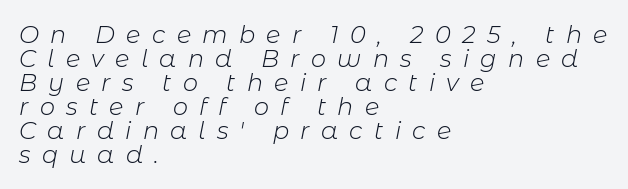
The image shows 24 px text type, italic (leaning right); set left-aligned, tight line spacing (1.0x), unusually wide letter spacing (+0.47 em), not underlined.
